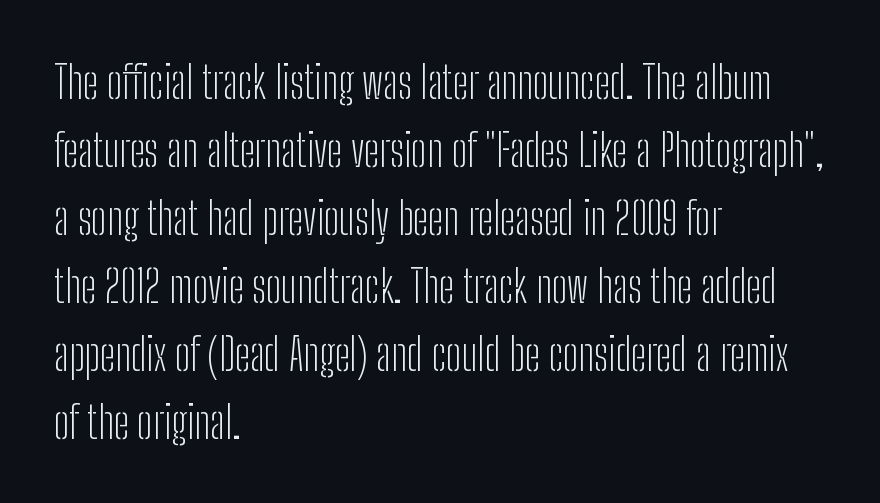
The image shows 45 px light, condensed sans-serif type, upright; set left-aligned, normal line spacing (1.51x), normal letter spacing, not underlined; low stroke contrast and a medium x-height.
